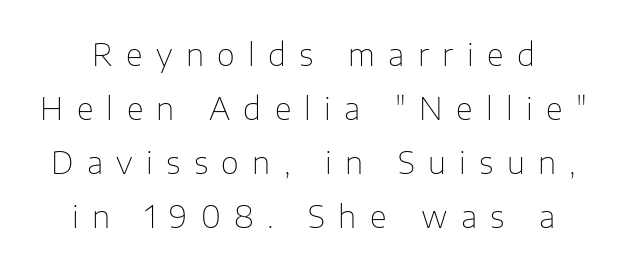
{"serif": "no", "italic": "no", "bold": "no", "weight": "thin", "width": "normal", "stroke_contrast": "low", "x_height": "medium", "monospaced": "no", "underline": "no", "line_spacing_ratio": 1.74, "letter_spacing": "wide", "letter_spacing_em": 0.43, "glyph_px": 31}
